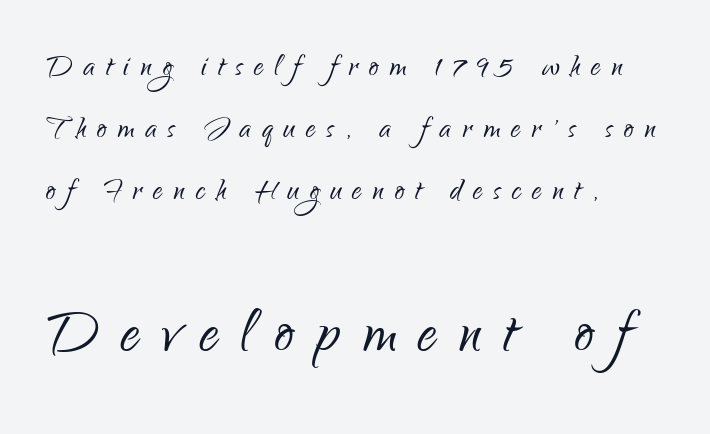
Q: Is the text bold? A: No.
Q: Is the text italic (slanted)? A: Yes.
Q: Is the typeface a serif or a sans-serif typeface? A: Sans-serif.
Q: Is the text underlined? A: No.
Q: How is the paragraph aligned? A: Left-aligned.
Q: Is the spacing between letters normal or unusually wide? A: Unusually wide.
Q: Is the spacing between lines tight, normal or loose? A: Normal.
Q: Which block of text is set in a larger size, the first (top) or the second (bottom)? A: The second (bottom) one.
Q: Width (condensed, normal, or wide)? A: Condensed.
Q: Stroke contrast? A: Low.
Q: x-height? A: Small.
Q: Monospaced? A: No.
